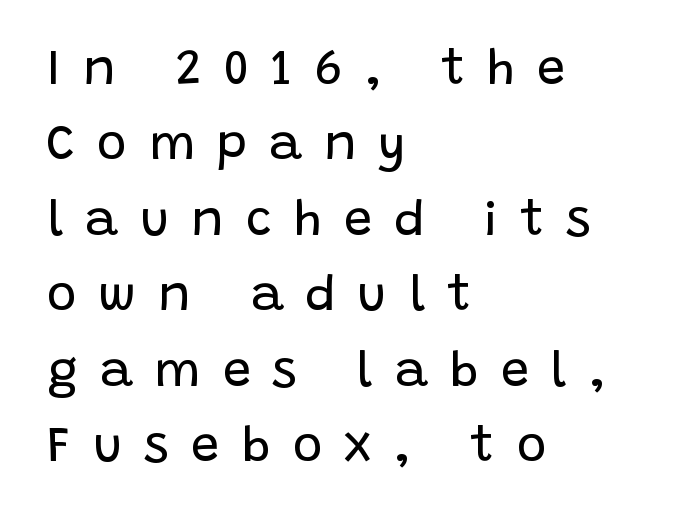
Q: Is the text bold? A: No.
Q: Is the text italic (slanted)? A: No, it is upright.
Q: Is the typeface a serif or a sans-serif typeface? A: Sans-serif.
Q: Is the text underlined? A: No.
Q: How is the paragraph aligned? A: Left-aligned.
Q: Is the spacing between letters normal or unusually wide? A: Unusually wide.
Q: Is the spacing between lines tight, normal or loose? A: Normal.
Q: Width (condensed, normal, or wide)? A: Normal.
Q: Stroke contrast? A: Low.
Q: x-height? A: Large.
Q: Monospaced? A: No.
